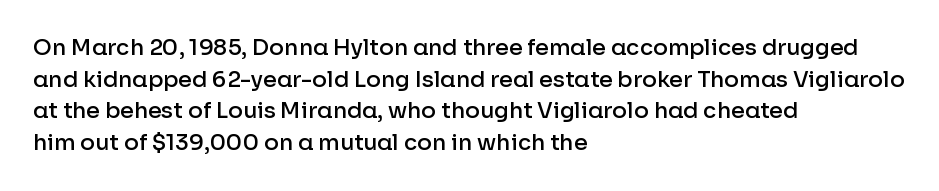
The passage shown stacks its lines at a standard gap. Beneath every word, the page is bare. The compositor pushed each line to the left boundary. Tall strokes in this sample are plumb rather than angled.
